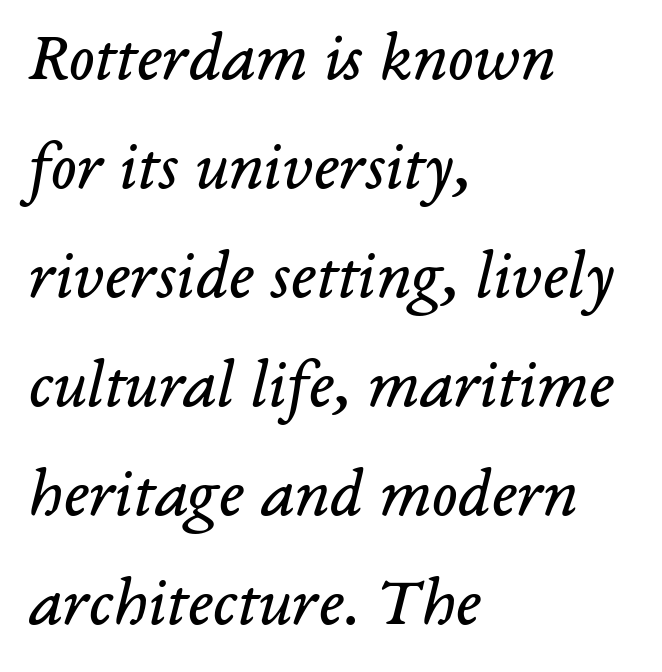
The image shows 69 px regular-weight serif type, italic (leaning right); set left-aligned, normal line spacing (1.58x), normal letter spacing, not underlined; low stroke contrast and a medium x-height.
